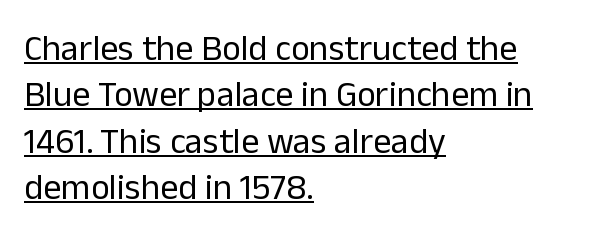
Q: Is the text bold? A: No.
Q: Is the text italic (slanted)? A: No, it is upright.
Q: Is the typeface a serif or a sans-serif typeface? A: Sans-serif.
Q: Is the text underlined? A: Yes.
Q: How is the paragraph aligned? A: Left-aligned.
Q: Is the spacing between letters normal or unusually wide? A: Normal.
Q: Is the spacing between lines tight, normal or loose? A: Normal.
Q: Width (condensed, normal, or wide)? A: Normal.
Q: Stroke contrast? A: Low.
Q: x-height? A: Medium.
Q: Monospaced? A: No.
